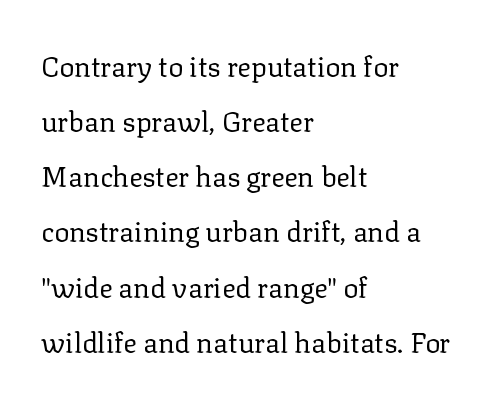
The image shows 28 px regular-weight serif type, upright; set left-aligned, loose line spacing (1.97x), normal letter spacing, not underlined; low stroke contrast and a medium x-height.
